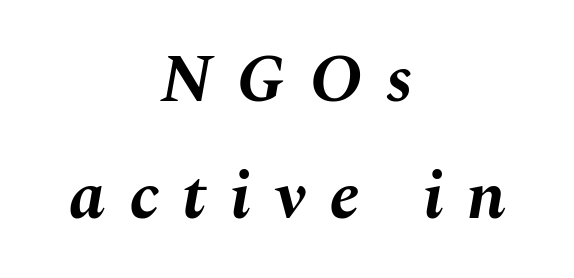
Q: Is the text bold? A: Yes.
Q: Is the text italic (slanted)? A: Yes, it leans right by about 10 degrees.
Q: Is the text underlined? A: No.
Q: How is the paragraph aligned? A: Centered.
Q: Is the spacing between letters normal or unusually wide? A: Unusually wide.
Q: Is the spacing between lines tight, normal or loose? A: Normal.
Q: Width (condensed, normal, or wide)? A: Normal.
Q: Stroke contrast? A: Medium.
Q: x-height? A: Medium.
Q: Monospaced? A: No.
